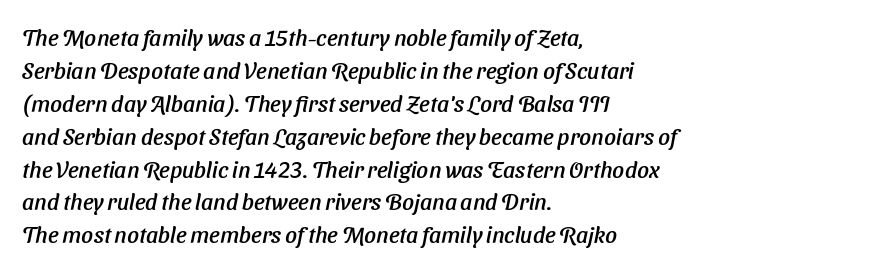
Q: Is the text underlined? A: No.
Q: How is the paragraph aligned? A: Left-aligned.
Q: Is the spacing between letters normal or unusually wide? A: Normal.
Q: Is the spacing between lines tight, normal or loose? A: Normal.
